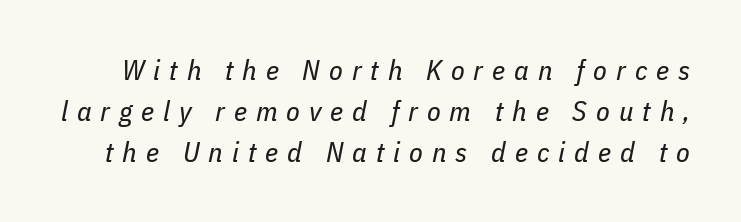
Q: Is the text bold? A: No.
Q: Is the text italic (slanted)? A: Yes, it leans right by about 11 degrees.
Q: Is the text underlined? A: No.
Q: Is the spacing between letters normal or unusually wide? A: Unusually wide.
Q: Is the spacing between lines tight, normal or loose? A: Normal.
Q: Width (condensed, normal, or wide)? A: Condensed.
Q: Stroke contrast? A: Low.
Q: x-height? A: Medium.
Q: Monospaced? A: No.
